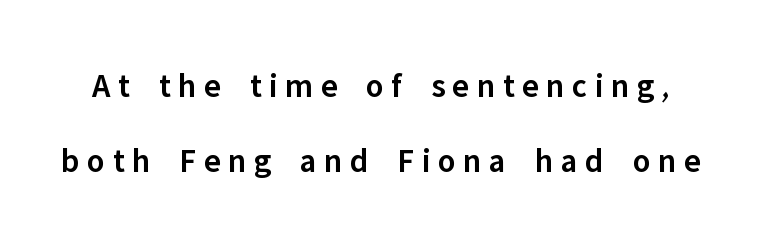
In terms of posture, this sample is upright. The letters advance in unequal steps, a hallmark of proportional type. Serif or sans? Sans — the stroke terminals are bare. The type is letterspaced generously, with wide tracking.
